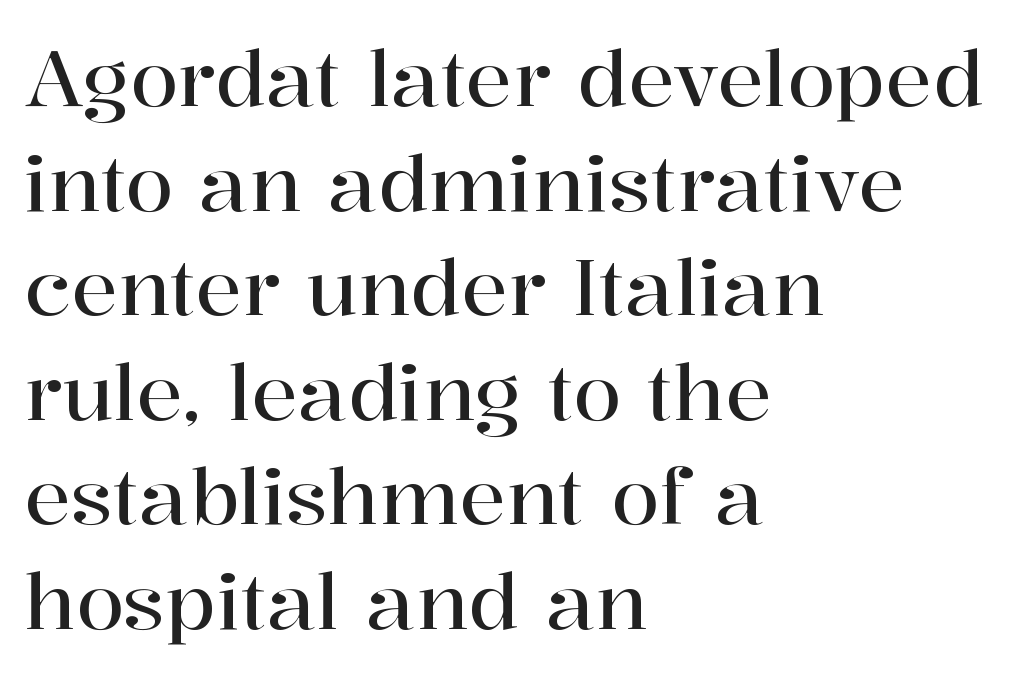
Q: Is the text italic (slanted)? A: No, it is upright.
Q: Is the typeface a serif or a sans-serif typeface? A: Serif.
Q: Is the text underlined? A: No.
Q: How is the paragraph aligned? A: Left-aligned.
Q: Is the spacing between letters normal or unusually wide? A: Normal.
Q: Is the spacing between lines tight, normal or loose? A: Normal.
Q: Width (condensed, normal, or wide)? A: Normal.
Q: Stroke contrast? A: High.
Q: x-height? A: Medium.
Q: Monospaced? A: No.
